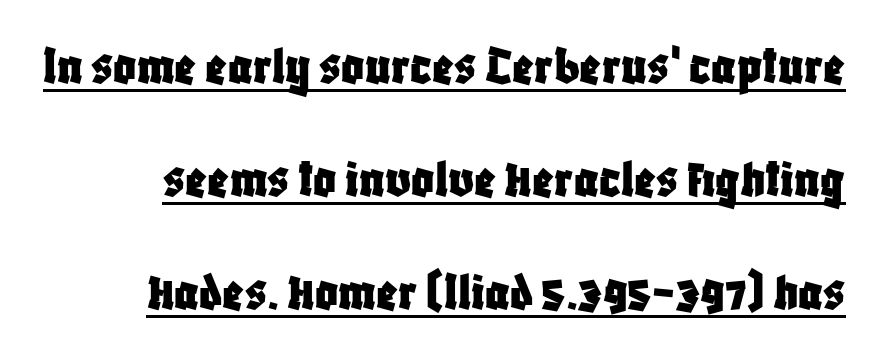
The image shows 56 px condensed sans-serif type, upright; set loose line spacing (2.02x), normal letter spacing, underlined; low stroke contrast and a large x-height.
